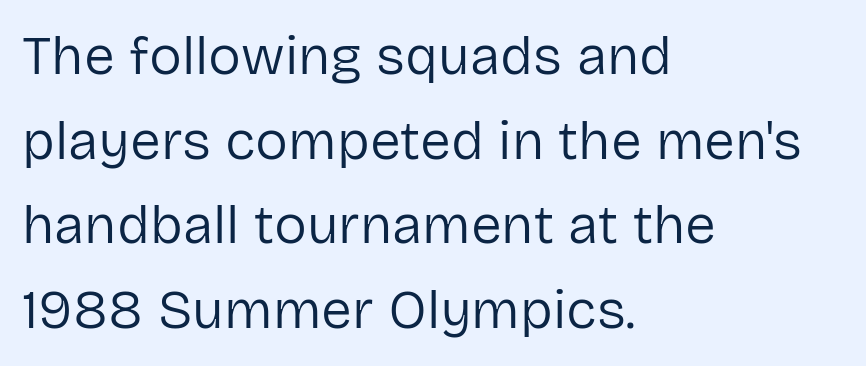
{"serif": "no", "italic": "no", "bold": "no", "weight": "regular", "width": "normal", "stroke_contrast": "low", "x_height": "medium", "monospaced": "no", "underline": "no", "align": "left", "line_spacing": "normal", "line_spacing_ratio": 1.54, "letter_spacing": "normal", "letter_spacing_em": 0.0, "glyph_px": 55}
